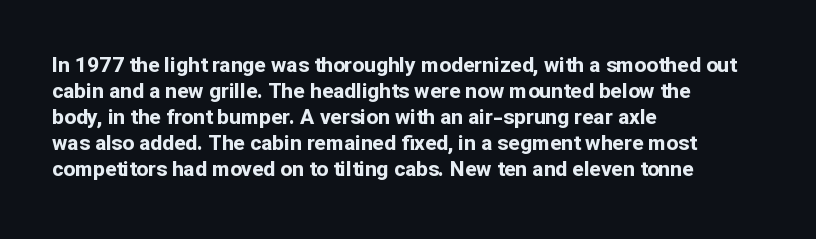
The image shows 21 px bold type, upright; set left-aligned, line spacing 1.24x, normal letter spacing, not underlined.
